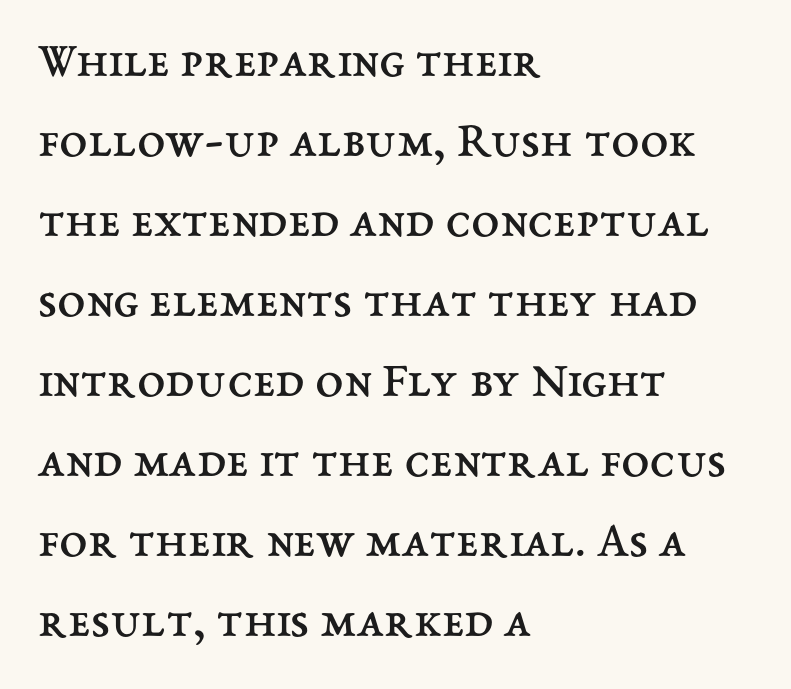
The image shows 51 px regular-weight type, upright; set left-aligned, normal line spacing (1.57x), normal letter spacing, not underlined; medium stroke contrast and a medium x-height.
